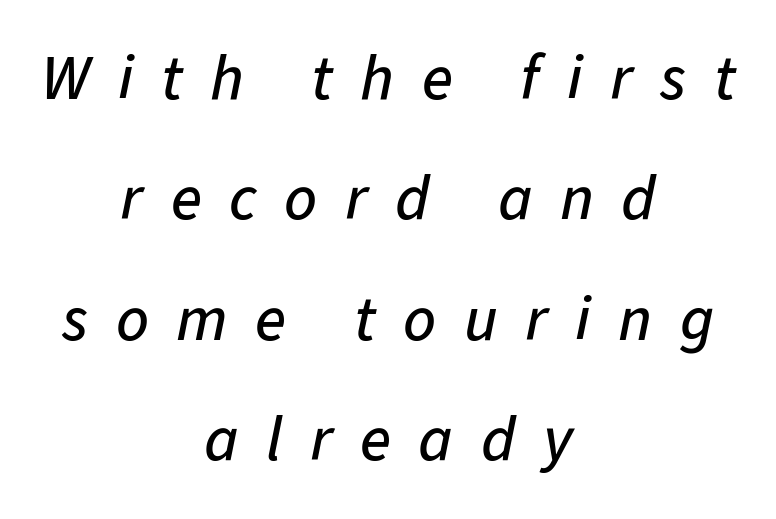
{"italic": "yes", "lean": "right", "slant_degrees": 11, "width": "normal", "stroke_contrast": "low", "x_height": "medium", "monospaced": "no", "underline": "no", "align": "center", "line_spacing_ratio": 1.88, "letter_spacing": "wide", "letter_spacing_em": 0.43, "glyph_px": 64}
